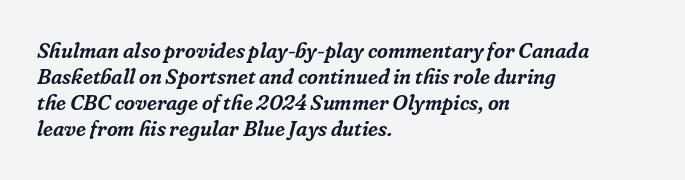
The line texture is even and compact thanks to regular tracking. The text carries the slant typical of an italic or oblique font. Has an underline been added? It has not. Line starts are locked; line ends wander.
